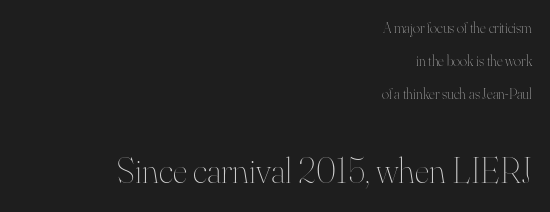
Ordinary non-slanted type is in use. Nobody touched the tracking dial on this one. Vertical spacing — loose. Letters have the restrained weight of plain body copy at most.
